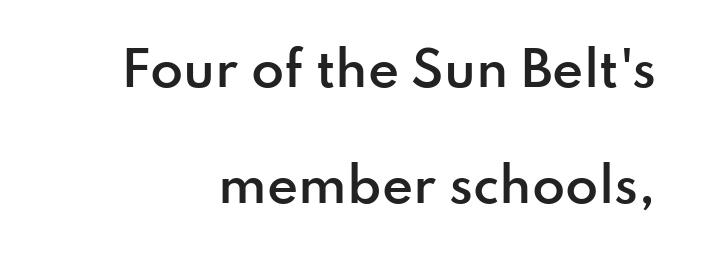
Note: no serifs on the glyphs. Each new line begins a long way beneath the previous one. A typesetter would call this proportional, since set widths differ per character. This is roman type, the default non-slanted kind.
